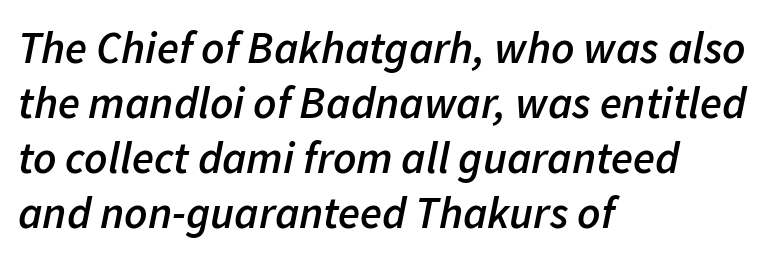
The words here are not underlined. This is oblique type, the kind used for emphasis or titles. Short and long lines alike share a common starting point at left. The face used here is a semibold: visibly heavier than regular, lighter than bold.
